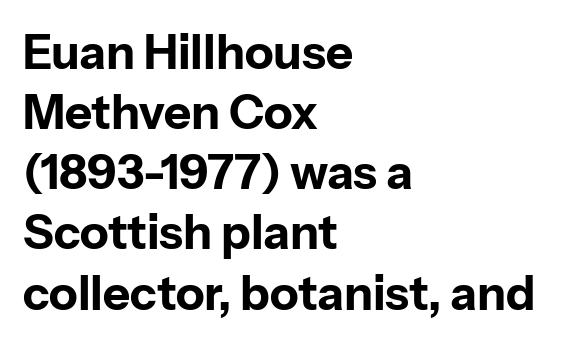
The image shows 47 px bold sans-serif type, upright; set left-aligned, normal line spacing (1.28x), normal letter spacing, not underlined; low stroke contrast and a medium x-height.
